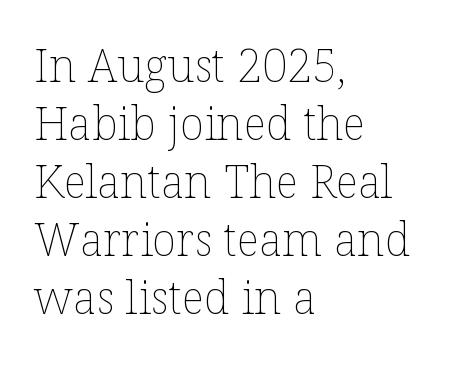
Stems here are at most as thick as an everyday book face. The letters sit at their default tracking, neither squeezed nor spread. Visually the block forms a straight wall on the left and a jagged coastline on the right. This is the regular roman posture of the typeface.
